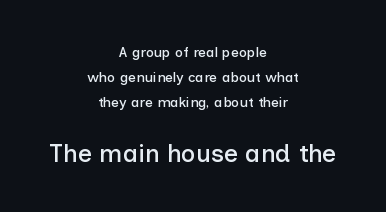
Leftover space on each line is divided equally before and after the words. Do the letters lean? They stand straight. Character size in the trailing block exceeds that of the leading block. Decoration check: the copy has no underline.
